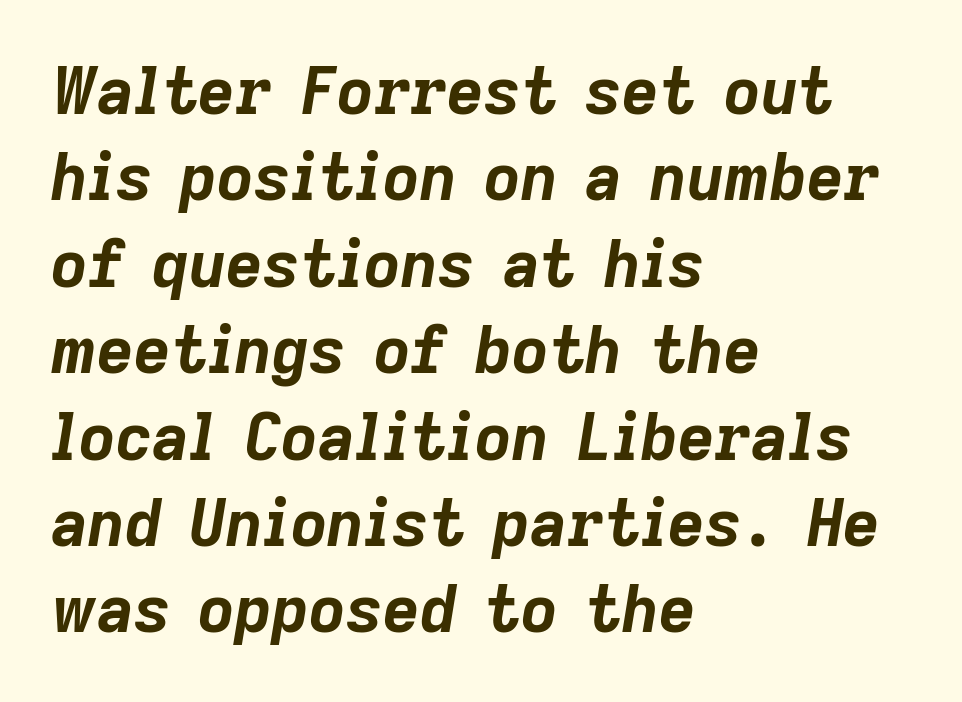
All the whitespace from short lines collects on the right. Its strokes are broad and dark, the hallmark of bold type. These lines are rendered in a variable-pitch font. The foot of each line stays bare and open. Rendered with sloped, italic letterforms. Horizontal bands of white between lines are of average thickness.
